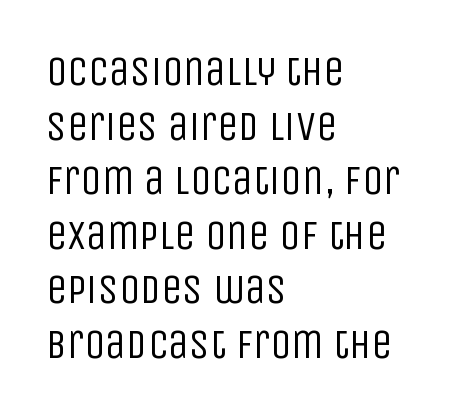
Q: Is the text bold? A: No.
Q: Is the text italic (slanted)? A: No, it is upright.
Q: Is the typeface a serif or a sans-serif typeface? A: Sans-serif.
Q: Is the text underlined? A: No.
Q: How is the paragraph aligned? A: Left-aligned.
Q: Is the spacing between letters normal or unusually wide? A: Normal.
Q: Is the spacing between lines tight, normal or loose? A: Normal.
Q: Width (condensed, normal, or wide)? A: Condensed.
Q: Stroke contrast? A: Low.
Q: x-height? A: Large.
Q: Monospaced? A: No.
